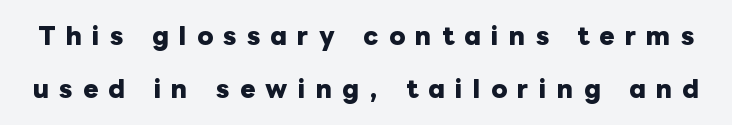
Q: Is the text bold? A: Yes.
Q: Is the text italic (slanted)? A: No, it is upright.
Q: Is the text underlined? A: No.
Q: Is the spacing between letters normal or unusually wide? A: Unusually wide.
Q: Is the spacing between lines tight, normal or loose? A: Loose.
